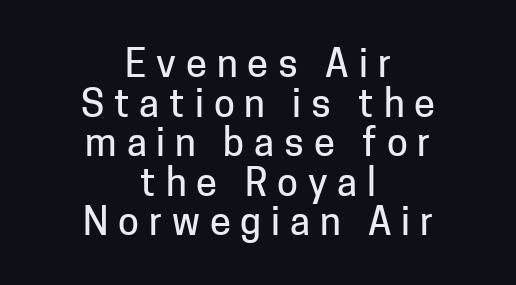
Here the glyphs are tracked loosely, breaking word shapes into spaced letters. The font family rendered here belongs to the sans-serif group. Descenders hang freely into open space. A typesetter would mark this as roman, not italic. One glance says dense: line gaps are narrower than usual.
